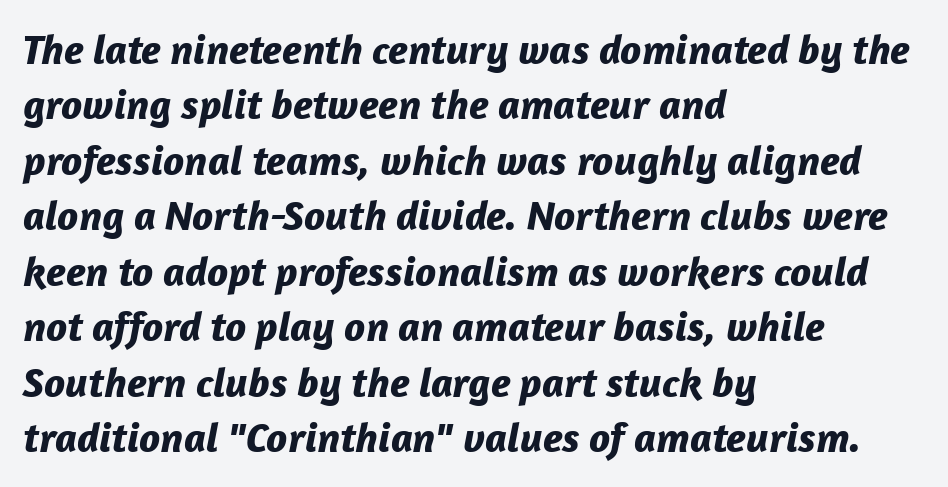
Plain, unruled lines of type. Note the varied advance widths — an 'i' is clearly narrower than an 'm'. The whole block is typeset with a tilt. As a designer I'd log this as weight 700, bold. The gaps between neighbouring characters are ordinary and unremarkable.
